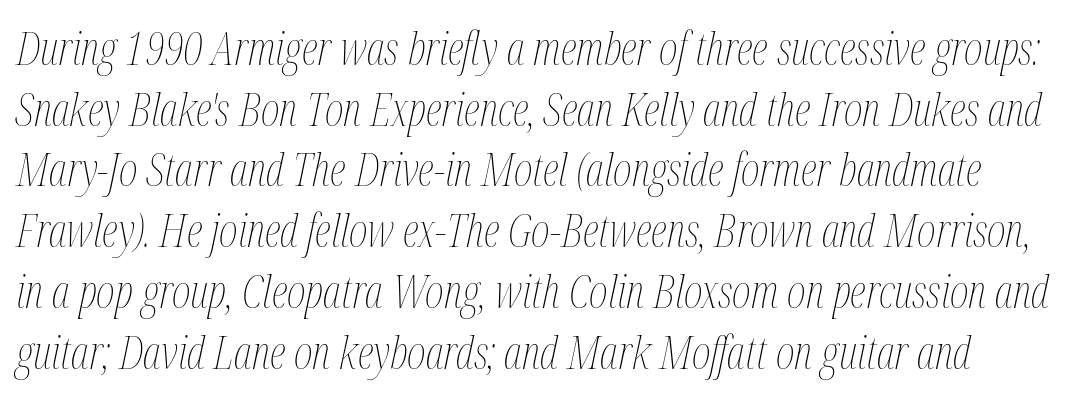
Q: Is the text bold? A: No.
Q: Is the text italic (slanted)? A: Yes, it leans right by about 12 degrees.
Q: Is the text underlined? A: No.
Q: Is the spacing between letters normal or unusually wide? A: Normal.
Q: Is the spacing between lines tight, normal or loose? A: Normal.
Q: Width (condensed, normal, or wide)? A: Condensed.
Q: Stroke contrast? A: Medium.
Q: x-height? A: Medium.
Q: Monospaced? A: No.
